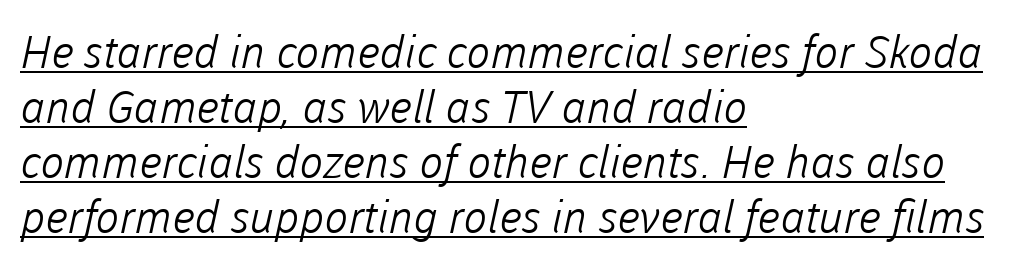
Typeset ragged right — the left edge is the straight one. Students, observe the line beneath the letters — that is underlining. The letters look calm and open, with moderate or lighter stems. You could not count columns in this text — the font is proportionally spaced. Unlike a traditional serif, this face leaves its strokes unadorned.
